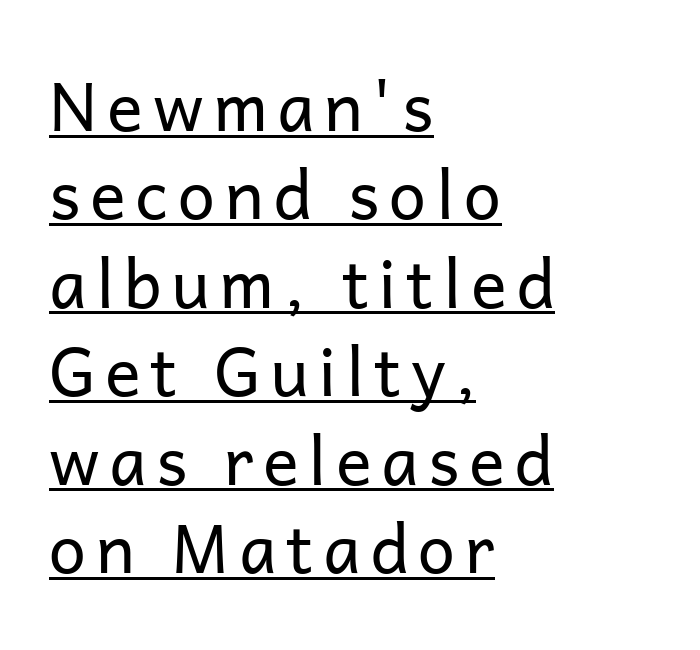
The image shows 67 px regular-weight sans-serif type, upright; set left-aligned, normal line spacing (1.32x), underlined; low stroke contrast and a medium x-height.
